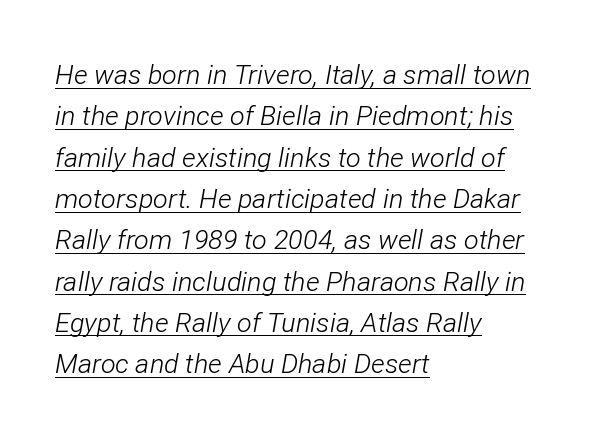
The specimen reads as italic at a glance. The font is comparable to plain body text, perhaps lighter. Somebody hit Ctrl+U on this one — the words are underlined. A typesetter would call this leading conventional body-copy spacing. The compositor pushed each line to the left boundary.
